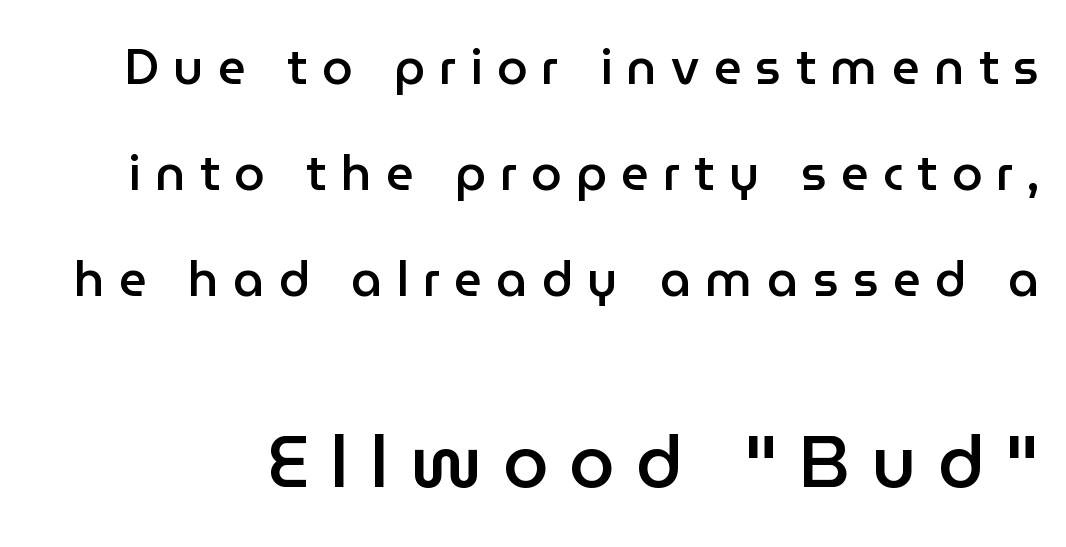
Q: Is the text bold? A: Semi-bold.
Q: Is the text italic (slanted)? A: No, it is upright.
Q: Is the typeface a serif or a sans-serif typeface? A: Sans-serif.
Q: Is the text underlined? A: No.
Q: Is the spacing between letters normal or unusually wide? A: Unusually wide.
Q: Is the spacing between lines tight, normal or loose? A: Loose.
Q: Which block of text is set in a larger size, the first (top) or the second (bottom)? A: The second (bottom) one.
Q: Width (condensed, normal, or wide)? A: Normal.
Q: Stroke contrast? A: Low.
Q: x-height? A: Medium.
Q: Monospaced? A: No.
